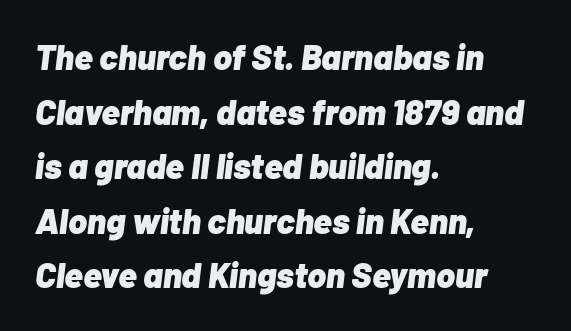
{"italic": "yes", "lean": "right", "slant_degrees": 7, "bold": "yes", "weight": "heavy", "width": "normal", "stroke_contrast": "low", "x_height": "medium", "monospaced": "no", "underline": "no", "align": "left", "line_spacing": "normal", "line_spacing_ratio": 1.56, "letter_spacing": "normal", "letter_spacing_em": 0.0, "glyph_px": 35}
